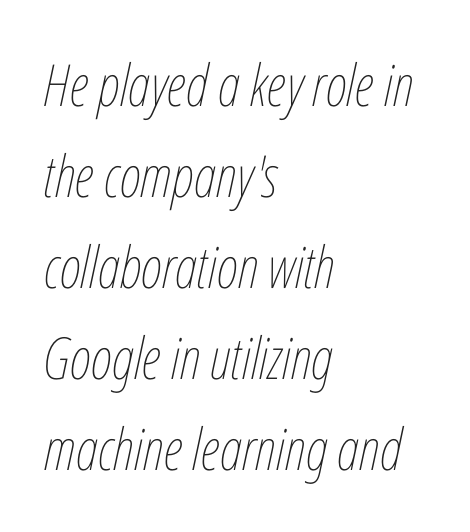
Letter spacing: default. Spacing verdict: proportional, widths tailored to each character. The glyphs are unaccompanied by any horizontal stroke below them. One glance says typical: line gaps are just what's usual. Reading down the block, your eye returns to a fixed left position each line.
